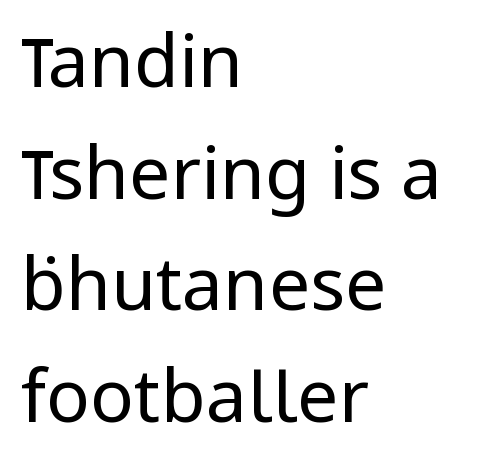
{"serif": "no", "italic": "no", "bold": "no", "weight": "regular", "width": "normal", "stroke_contrast": "low", "x_height": "medium", "monospaced": "no", "underline": "no", "align": "left", "line_spacing": "normal", "line_spacing_ratio": 1.53, "letter_spacing": "normal", "letter_spacing_em": 0.0, "glyph_px": 73}
